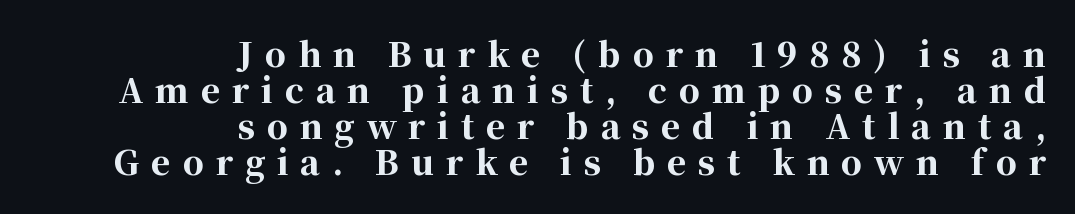
The image shows 33 px bold serif type, upright; set right-aligned, tight line spacing (1.09x), unusually wide letter spacing (+0.36 em), not underlined; high stroke contrast and a medium x-height.
